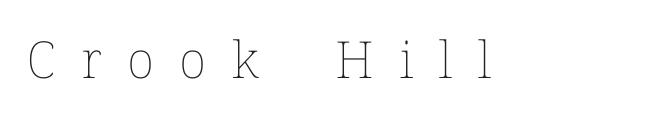
The image shows 51 px thin type, upright; set unusually wide letter spacing (+0.5 em), not underlined; low stroke contrast and a medium x-height.
